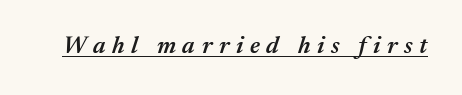
Q: Is the text bold? A: Semi-bold.
Q: Is the text italic (slanted)? A: Yes, it leans right by about 17 degrees.
Q: Is the text underlined? A: Yes.
Q: Is the spacing between letters normal or unusually wide? A: Unusually wide.
